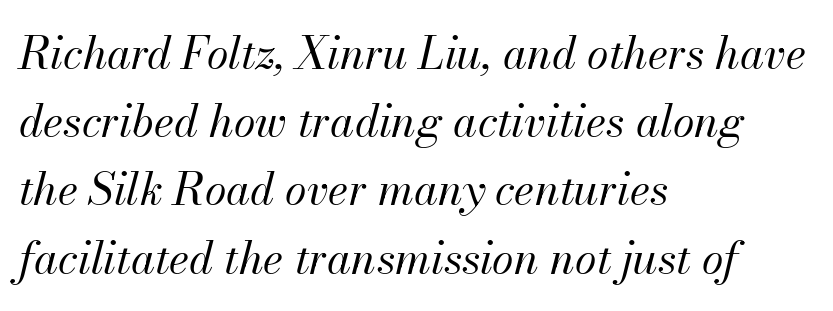
Q: Is the text bold? A: No.
Q: Is the text italic (slanted)? A: Yes, it leans right by about 13 degrees.
Q: Is the text underlined? A: No.
Q: How is the paragraph aligned? A: Left-aligned.
Q: Is the spacing between letters normal or unusually wide? A: Normal.
Q: Is the spacing between lines tight, normal or loose? A: Normal.
Q: Width (condensed, normal, or wide)? A: Normal.
Q: Stroke contrast? A: Medium.
Q: x-height? A: Small.
Q: Monospaced? A: No.
